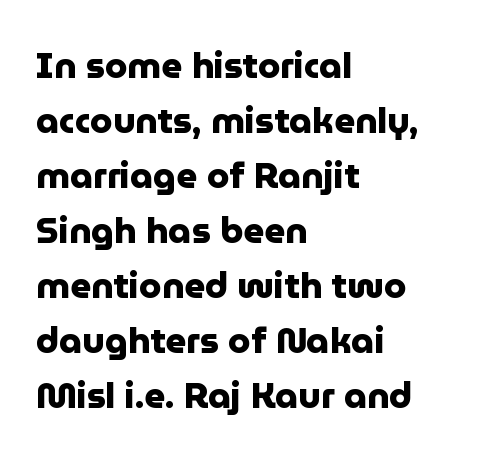
The image shows 36 px heavy sans-serif type, upright; set left-aligned, normal line spacing (1.53x), normal letter spacing, not underlined; low stroke contrast and a medium x-height.
